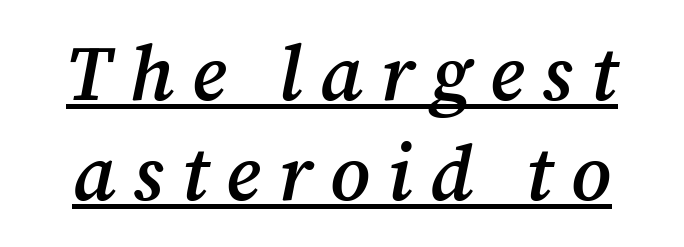
Q: Is the text bold? A: Semi-bold.
Q: Is the text italic (slanted)? A: Yes, it leans right by about 12 degrees.
Q: Is the typeface a serif or a sans-serif typeface? A: Serif.
Q: Is the text underlined? A: Yes.
Q: Is the spacing between letters normal or unusually wide? A: Unusually wide.
Q: Is the spacing between lines tight, normal or loose? A: Normal.
Q: Width (condensed, normal, or wide)? A: Normal.
Q: Stroke contrast? A: Medium.
Q: x-height? A: Medium.
Q: Monospaced? A: No.
